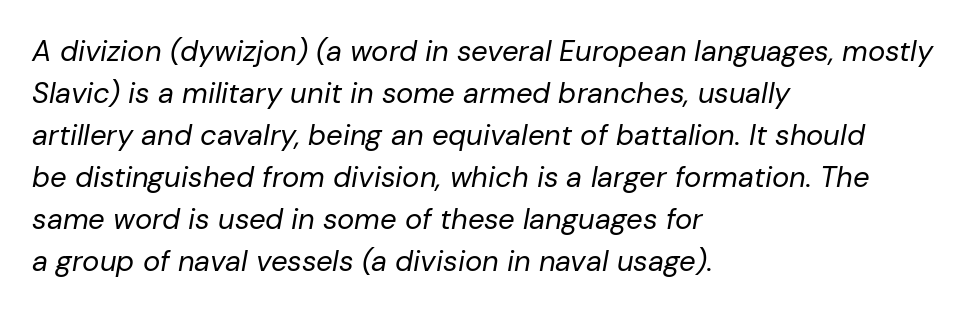
{"italic": "yes", "lean": "right", "slant_degrees": 10, "bold": "no", "weight": "regular", "width": "normal", "stroke_contrast": "low", "x_height": "medium", "monospaced": "no", "underline": "no", "align": "left", "line_spacing": "normal", "line_spacing_ratio": 1.45, "letter_spacing": "normal", "letter_spacing_em": 0.0, "glyph_px": 29}
